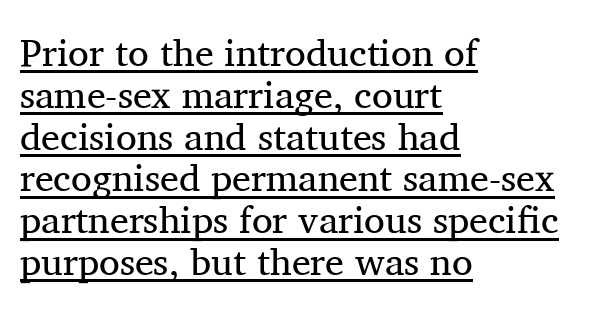
The image shows 38 px regular-weight serif type, upright; set left-aligned, tight line spacing (1.1x), normal letter spacing, underlined; medium stroke contrast and a medium x-height.
